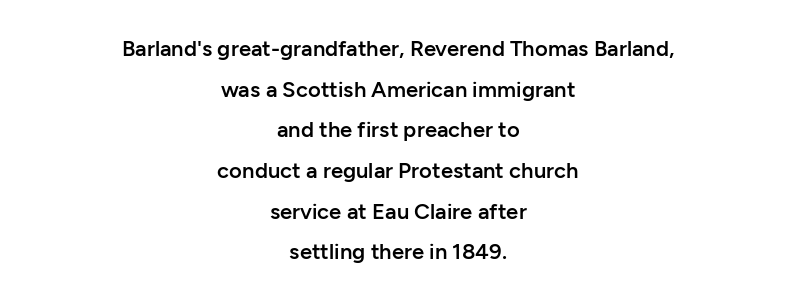
Q: Is the text bold? A: Semi-bold.
Q: Is the text italic (slanted)? A: No, it is upright.
Q: Is the text underlined? A: No.
Q: How is the paragraph aligned? A: Centered.
Q: Is the spacing between letters normal or unusually wide? A: Normal.
